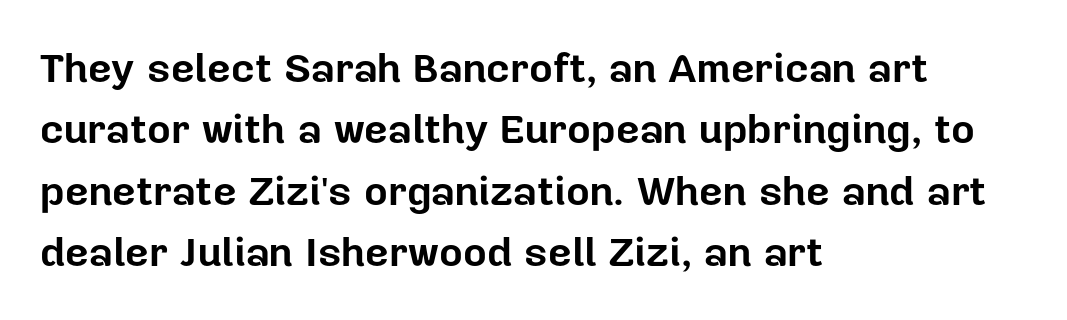
Quick note: interline space is typical. The typeface chosen for these lines omits serifs. The face used here is proportionally spaced, like ordinary book or web type. As a designer I'd log this as weight 700, bold. The words here are not underlined.
